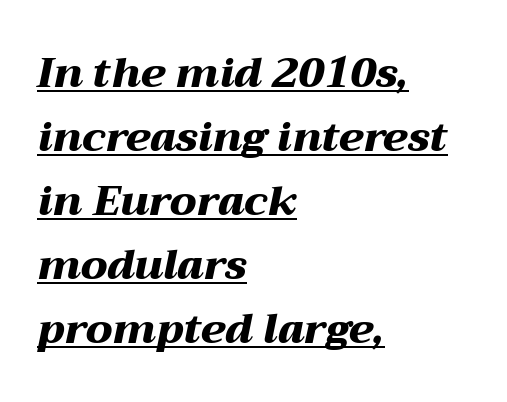
{"italic": "yes", "lean": "right", "slant_degrees": 12, "bold": "yes", "weight": "heavy", "width": "wide", "stroke_contrast": "medium", "x_height": "medium", "monospaced": "no", "underline": "yes", "align": "left", "line_spacing": "normal", "line_spacing_ratio": 1.56, "letter_spacing": "normal", "letter_spacing_em": 0.0, "glyph_px": 41}
